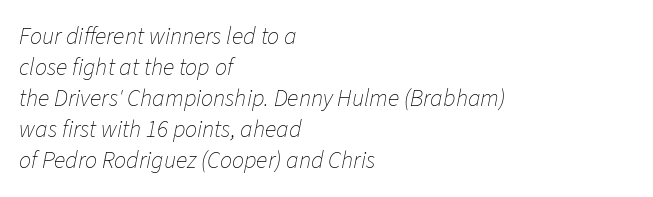
Q: Is the text bold? A: No.
Q: Is the text italic (slanted)? A: Yes, it leans right by about 11 degrees.
Q: Is the text underlined? A: No.
Q: How is the paragraph aligned? A: Left-aligned.
Q: Is the spacing between letters normal or unusually wide? A: Normal.
Q: Is the spacing between lines tight, normal or loose? A: Normal.
